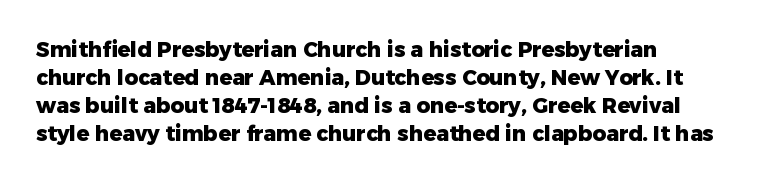
Between one letter and the next there's only the usual sliver of space. A normal amount of white space separates one row of letters from the next. Compared with an ordinary text face, these strokes are far heavier — a full bold. Vertical strokes here are truly vertical.
